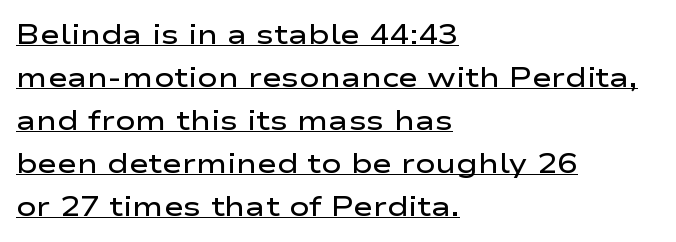
The rendering uses a moderate line-height, typical for paragraphs. This is roman type, the default non-slanted kind. The sample has been set in demibold, a notch under bold. Left-aligned paragraph, ragged on the right. Characters follow at the spacing the type designer built in. Does a line run under the words? Yes, clearly.
